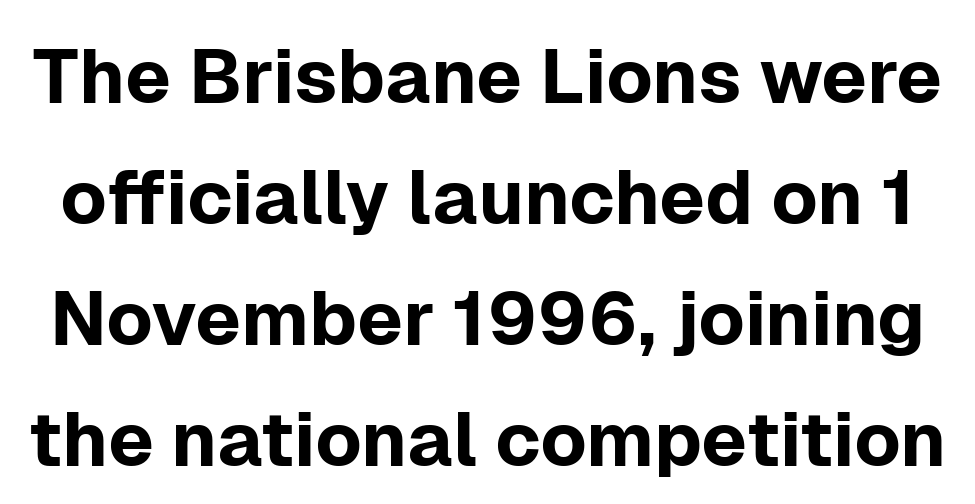
The image shows 76 px sans-serif type, upright; set normal line spacing (1.59x), normal letter spacing, not underlined; low stroke contrast and a medium x-height.
